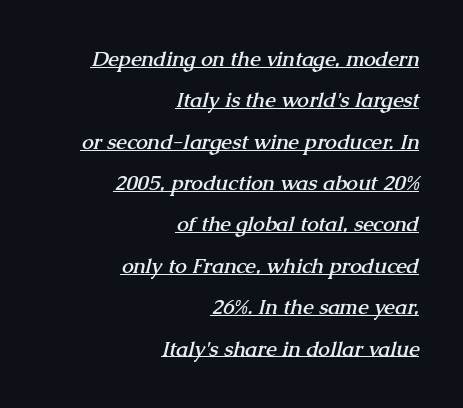
Q: Is the text bold? A: Yes.
Q: Is the text underlined? A: Yes.
Q: How is the paragraph aligned? A: Right-aligned.
Q: Is the spacing between letters normal or unusually wide? A: Normal.
Q: Is the spacing between lines tight, normal or loose? A: Loose.
